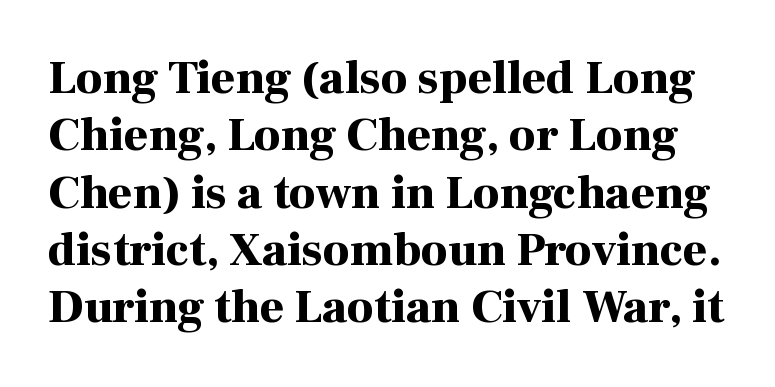
{"serif": "yes", "italic": "no", "bold": "yes", "weight": "bold", "width": "normal", "stroke_contrast": "high", "x_height": "medium", "monospaced": "no", "underline": "no", "line_spacing_ratio": 1.22, "letter_spacing": "normal", "letter_spacing_em": 0.0, "glyph_px": 47}
